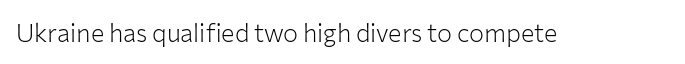
The image shows 25 px text type, upright; set normal letter spacing, not underlined.
